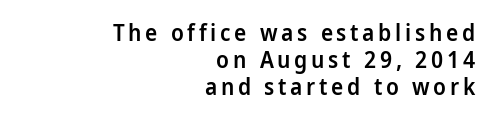
The image shows 23 px text type, upright; set right-aligned, line spacing 1.18x, not underlined.
